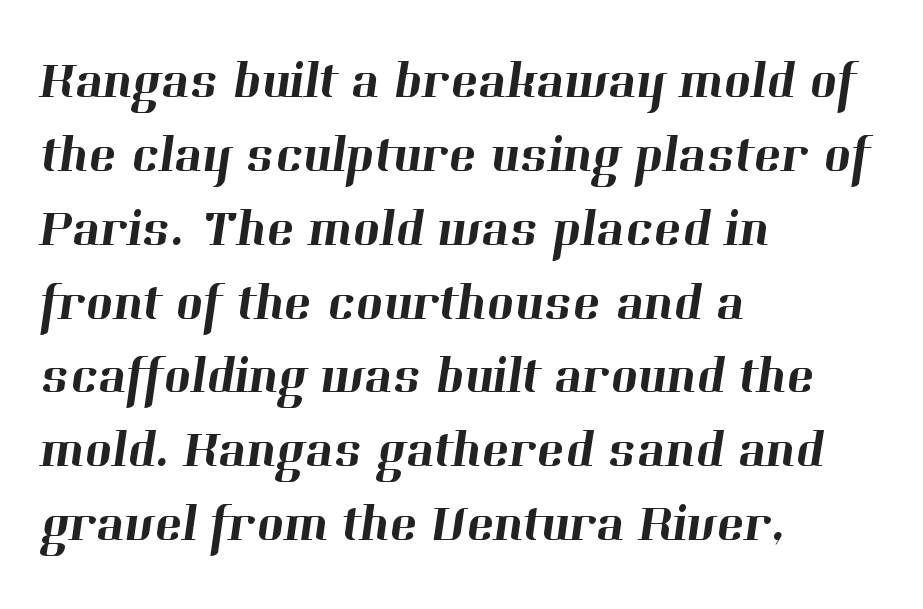
The image shows 52 px serif type; set left-aligned, normal line spacing (1.42x), normal letter spacing, not underlined; high stroke contrast and a medium x-height.
